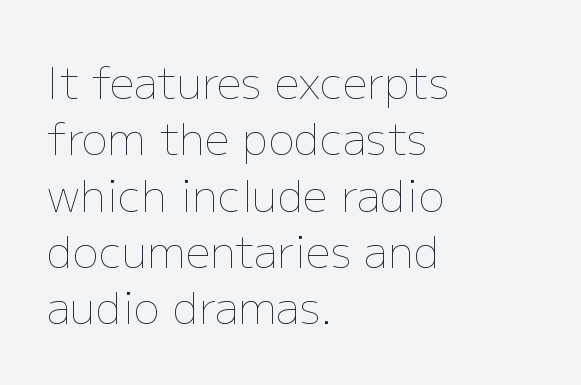
The image shows 44 px thin type, upright; set left-aligned, normal line spacing (1.28x), normal letter spacing, not underlined; low stroke contrast and a medium x-height.
